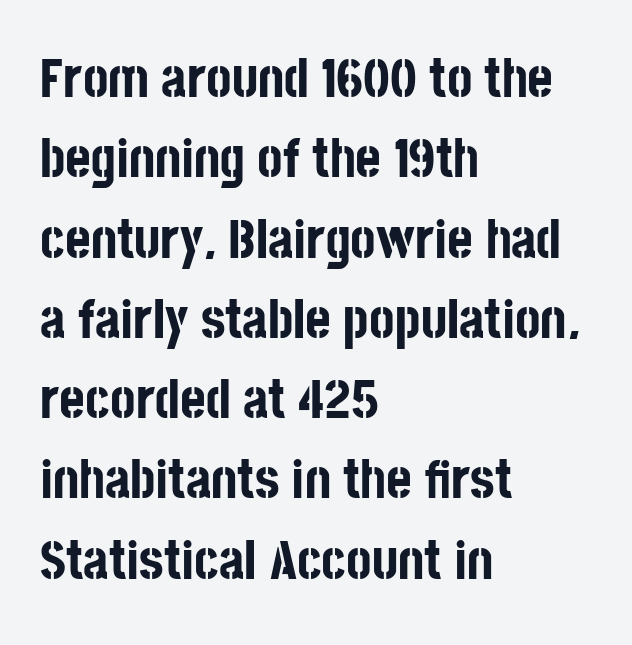
Q: Is the text bold? A: Yes.
Q: Is the text italic (slanted)? A: No, it is upright.
Q: Is the typeface a serif or a sans-serif typeface? A: Sans-serif.
Q: Is the text underlined? A: No.
Q: How is the paragraph aligned? A: Left-aligned.
Q: Is the spacing between letters normal or unusually wide? A: Normal.
Q: Is the spacing between lines tight, normal or loose? A: Normal.
Q: Width (condensed, normal, or wide)? A: Condensed.
Q: Stroke contrast? A: Low.
Q: x-height? A: Large.
Q: Monospaced? A: No.
